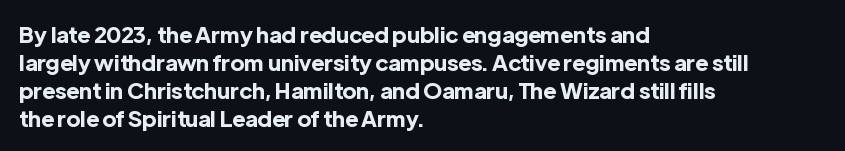
The image shows 22 px bold type, upright; set left-aligned, normal line spacing (1.27x), normal letter spacing, not underlined.
